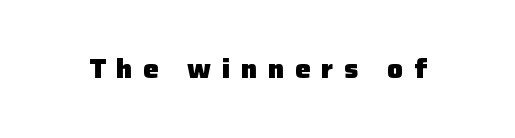
Italic? Not at all — the glyphs are vertical. Rule under the text: the space is simply empty. Heavy, bold letterforms. Compared with typical body copy, the letter spacing here is much looser.
